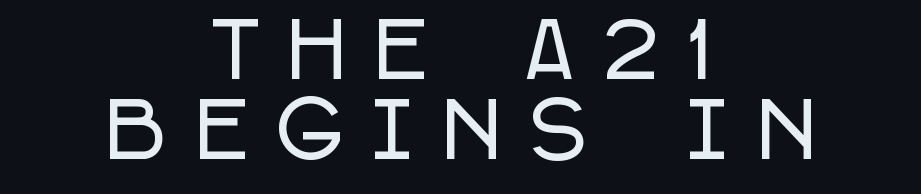
Every row of glyphs is offset so its center matches the block's center. Nope, not italic — everything's standing straight. Here the designer chose a conventional face with non-uniform glyph widths. Characters follow at a spacing far wider than the type designer built in. Typographically, this falls in the sans-serif category. How would I describe the line gaps? Narrow and economical.
